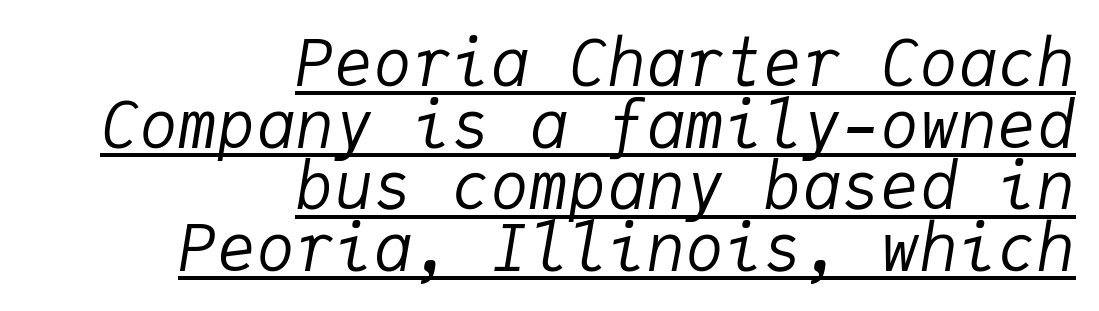
Q: Is the text bold? A: No.
Q: Is the text italic (slanted)? A: Yes, it leans right by about 9 degrees.
Q: Is the text underlined? A: Yes.
Q: How is the paragraph aligned? A: Right-aligned.
Q: Is the spacing between letters normal or unusually wide? A: Normal.
Q: Is the spacing between lines tight, normal or loose? A: Tight.
Q: Width (condensed, normal, or wide)? A: Normal.
Q: Stroke contrast? A: Low.
Q: x-height? A: Medium.
Q: Monospaced? A: Yes.
